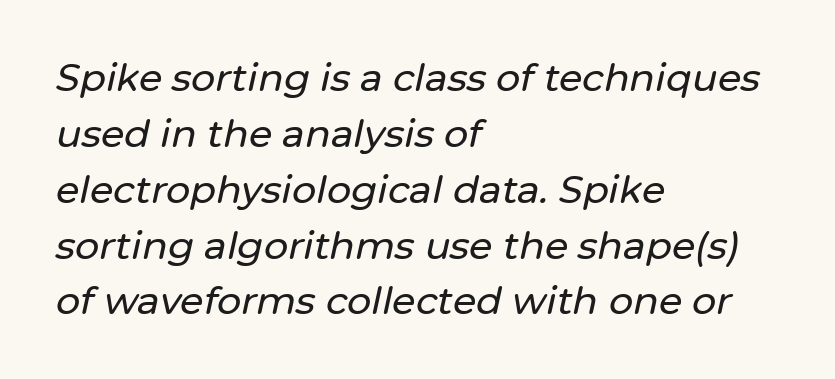
{"italic": "yes", "lean": "right", "slant_degrees": 12, "width": "normal", "stroke_contrast": "low", "x_height": "medium", "monospaced": "no", "underline": "no", "align": "left", "line_spacing": "normal", "line_spacing_ratio": 1.47, "letter_spacing": "normal", "letter_spacing_em": 0.0, "glyph_px": 38}
